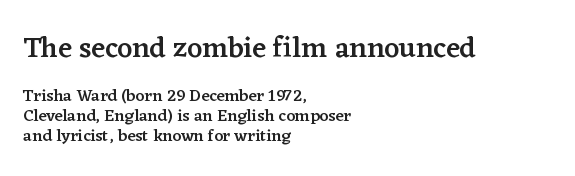
Q: Is the text bold? A: Semi-bold.
Q: Is the text italic (slanted)? A: No, it is upright.
Q: Is the typeface a serif or a sans-serif typeface? A: Serif.
Q: Is the text underlined? A: No.
Q: How is the paragraph aligned? A: Left-aligned.
Q: Is the spacing between letters normal or unusually wide? A: Normal.
Q: Which block of text is set in a larger size, the first (top) or the second (bottom)? A: The first (top) one.
Q: Width (condensed, normal, or wide)? A: Normal.
Q: Stroke contrast? A: Low.
Q: x-height? A: Medium.
Q: Monospaced? A: No.
